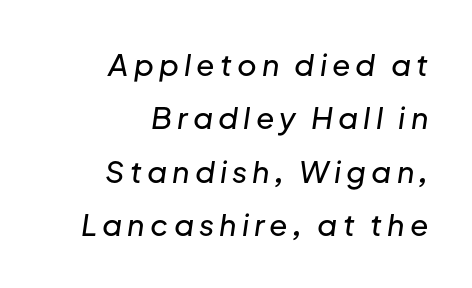
Q: Is the text italic (slanted)? A: Yes, it leans right by about 8 degrees.
Q: Is the text underlined? A: No.
Q: How is the paragraph aligned? A: Right-aligned.
Q: Width (condensed, normal, or wide)? A: Normal.
Q: Stroke contrast? A: Low.
Q: x-height? A: Medium.
Q: Monospaced? A: No.
